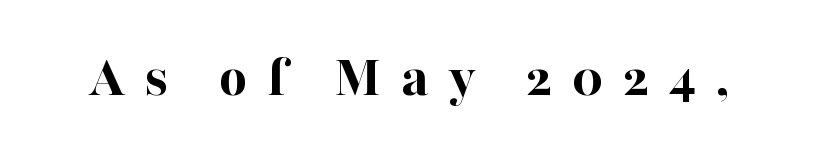
{"serif": "yes", "italic": "no", "bold": "yes", "weight": "bold", "width": "normal", "stroke_contrast": "high", "x_height": "medium", "monospaced": "no", "underline": "no", "letter_spacing": "wide", "letter_spacing_em": 0.33, "glyph_px": 60}
